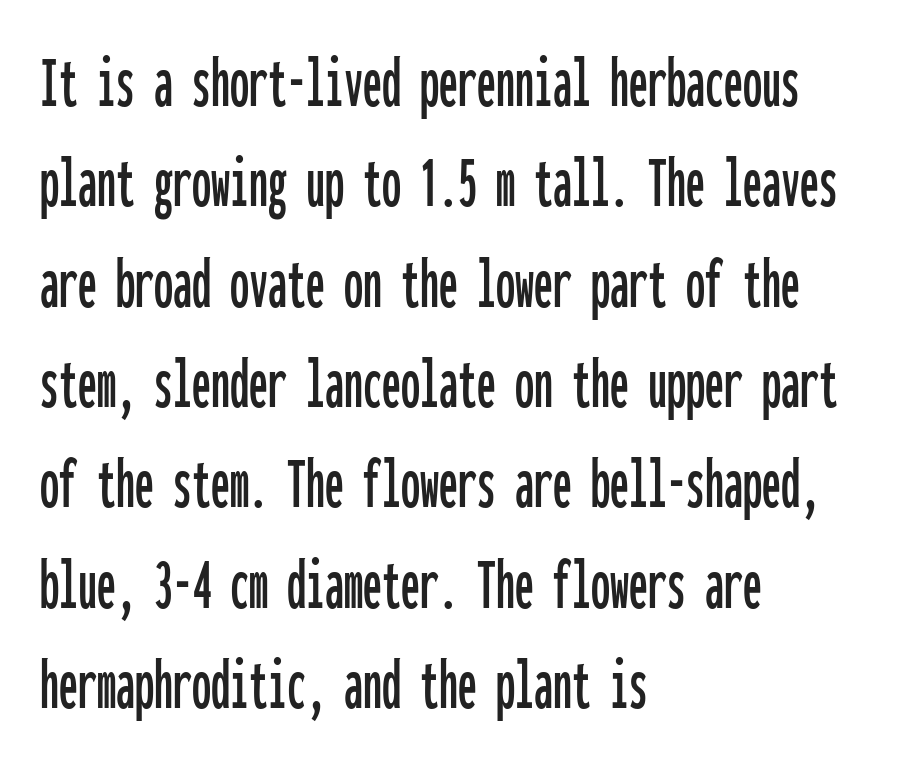
The tracking reads as untouched default to a designer's eye. The line-height multiplier appears to be the usual default. Note the uniform advance width — an 'i' takes as much space as an 'm'. The rendering anchors every line to the left-hand side. Decoration check: the copy has no underline.
